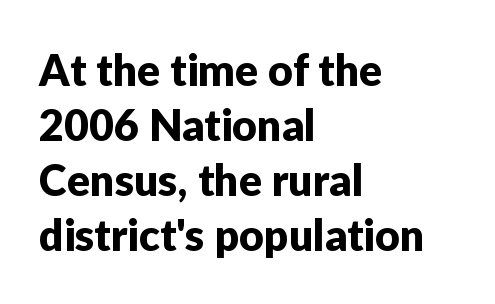
Posture: upright roman. Leftover space on each line is placed entirely after the last word. The rendering uses natural spacing where letterforms have individual widths. No extra tracking has been applied to these lines.
